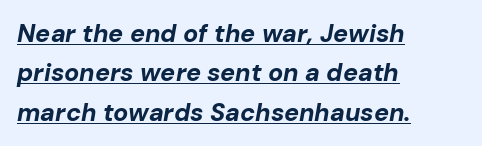
Q: Is the text bold? A: Yes.
Q: Is the text italic (slanted)? A: Yes, it leans right by about 10 degrees.
Q: Is the text underlined? A: Yes.
Q: How is the paragraph aligned? A: Left-aligned.
Q: Is the spacing between letters normal or unusually wide? A: Normal.
Q: Is the spacing between lines tight, normal or loose? A: Normal.
